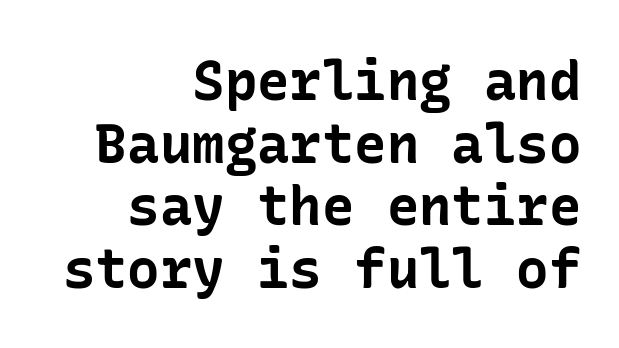
Q: Is the text bold? A: Yes.
Q: Is the text italic (slanted)? A: No, it is upright.
Q: Is the typeface a serif or a sans-serif typeface? A: Sans-serif.
Q: Is the text underlined? A: No.
Q: How is the paragraph aligned? A: Right-aligned.
Q: Is the spacing between letters normal or unusually wide? A: Normal.
Q: Width (condensed, normal, or wide)? A: Normal.
Q: Stroke contrast? A: Low.
Q: x-height? A: Medium.
